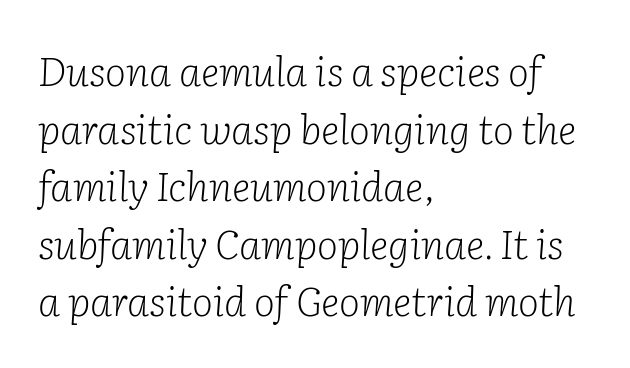
Q: Is the text bold? A: No.
Q: Is the text italic (slanted)? A: Yes, it leans right by about 2 degrees.
Q: Is the typeface a serif or a sans-serif typeface? A: Serif.
Q: Is the text underlined? A: No.
Q: How is the paragraph aligned? A: Left-aligned.
Q: Is the spacing between letters normal or unusually wide? A: Normal.
Q: Is the spacing between lines tight, normal or loose? A: Normal.
Q: Width (condensed, normal, or wide)? A: Normal.
Q: Stroke contrast? A: Low.
Q: x-height? A: Medium.
Q: Monospaced? A: No.
